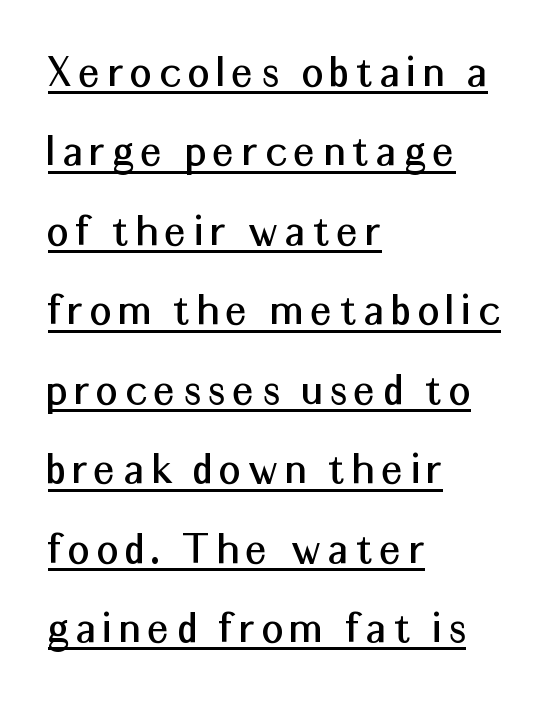
Q: Is the text italic (slanted)? A: No, it is upright.
Q: Is the typeface a serif or a sans-serif typeface? A: Sans-serif.
Q: Is the text underlined? A: Yes.
Q: How is the paragraph aligned? A: Left-aligned.
Q: Is the spacing between lines tight, normal or loose? A: Normal.
Q: Width (condensed, normal, or wide)? A: Normal.
Q: Stroke contrast? A: Medium.
Q: x-height? A: Medium.
Q: Monospaced? A: No.
